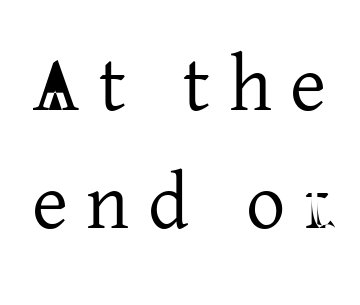
A typesetter would call this heavily tracked-out type. Leading: standard. Just letters on the line, the space beneath them empty. Characters remain perfectly vertical along every line.
